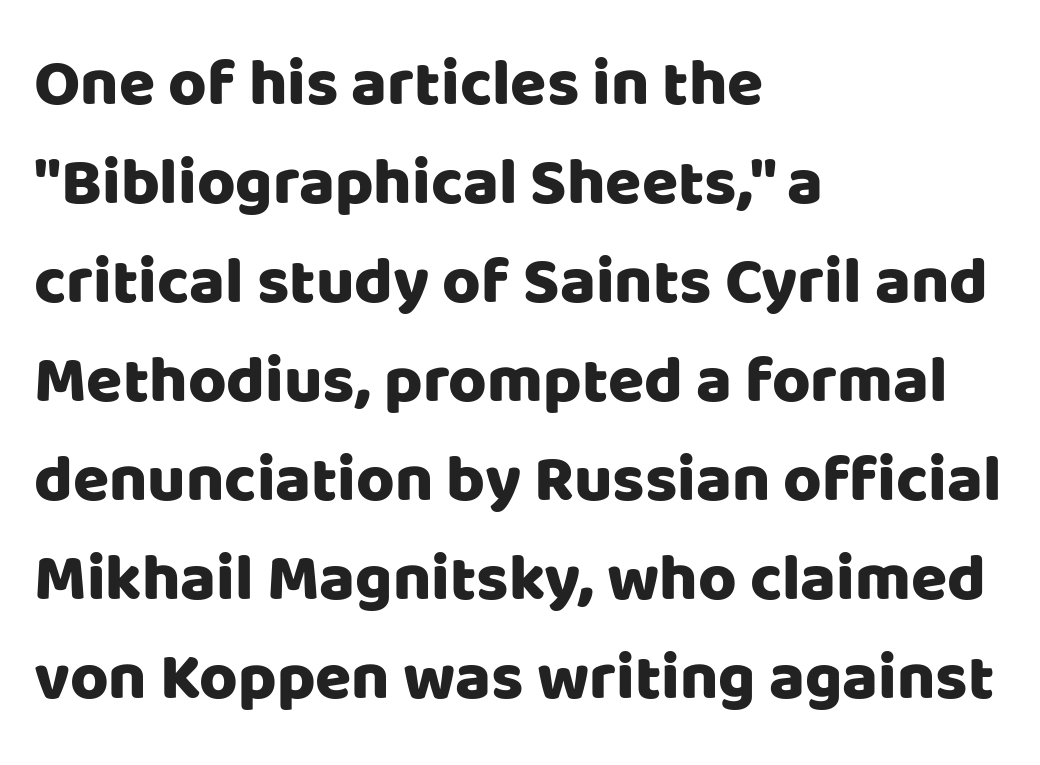
{"serif": "no", "italic": "no", "width": "normal", "stroke_contrast": "low", "x_height": "large", "monospaced": "no", "underline": "no", "align": "left", "line_spacing": "normal", "line_spacing_ratio": 1.5, "letter_spacing": "normal", "letter_spacing_em": 0.0, "glyph_px": 66}
